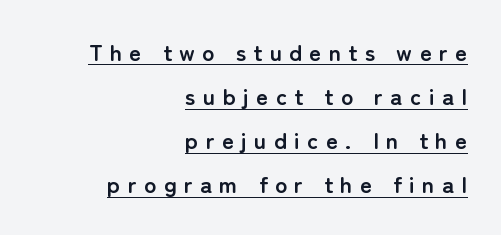
Horizontal bands of white between lines are thick stripes. Ascenders rise straight up at ninety degrees. Underlined type. The characters look thick and weighty, a clear bold. Each word looks stretched out because of the extra space between its letters.
